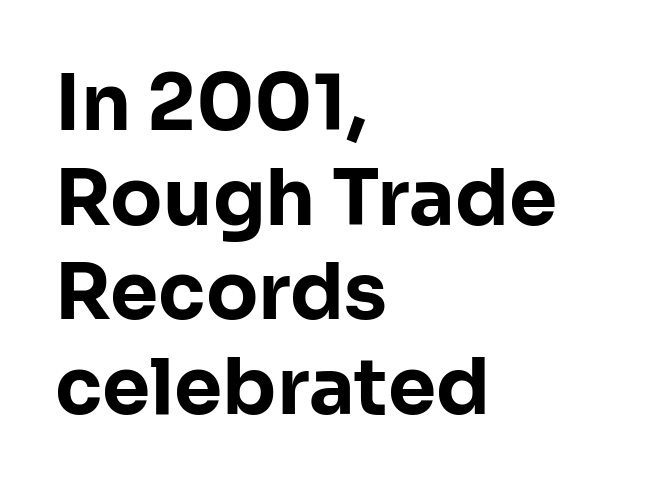
Q: Is the text bold? A: Yes.
Q: Is the text italic (slanted)? A: No, it is upright.
Q: Is the typeface a serif or a sans-serif typeface? A: Sans-serif.
Q: Is the text underlined? A: No.
Q: How is the paragraph aligned? A: Left-aligned.
Q: Is the spacing between letters normal or unusually wide? A: Normal.
Q: Width (condensed, normal, or wide)? A: Normal.
Q: Stroke contrast? A: Low.
Q: x-height? A: Medium.
Q: Monospaced? A: No.
